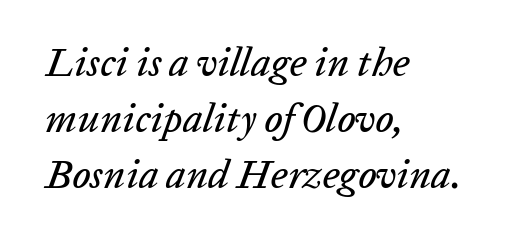
Q: Is the text italic (slanted)? A: Yes, it leans right by about 20 degrees.
Q: Is the text underlined? A: No.
Q: How is the paragraph aligned? A: Left-aligned.
Q: Is the spacing between letters normal or unusually wide? A: Normal.
Q: Is the spacing between lines tight, normal or loose? A: Normal.
Q: Width (condensed, normal, or wide)? A: Normal.
Q: Stroke contrast? A: Low.
Q: x-height? A: Medium.
Q: Monospaced? A: No.
